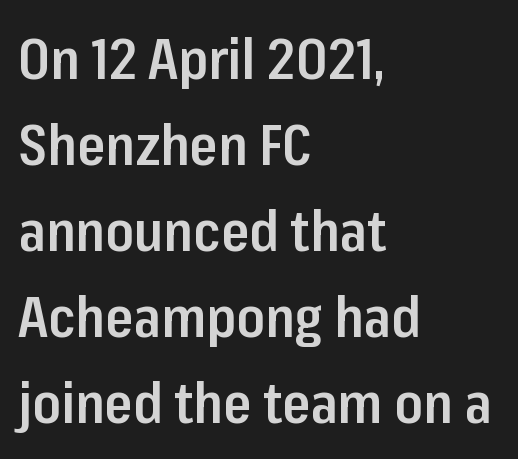
There is no visible air inserted between adjacent glyphs. Vertical spacing — default. Designer's note — italics off, roman on. All the whitespace from short lines collects on the right. This sample has the flowing, uneven cadence of proportional lettering.
